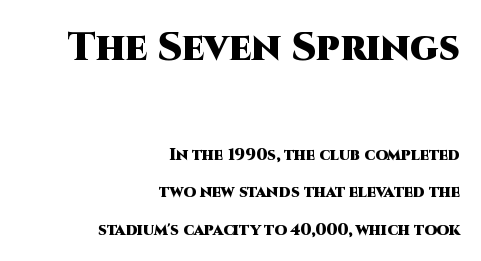
This is sans-serif lettering, the kind often seen on screens and signage. Every row of glyphs terminates at an identical x-position on the right. If you drew a line through each stem, it would be perfectly vertical. Here the glyphs are tracked normally, forming tight word shapes.
